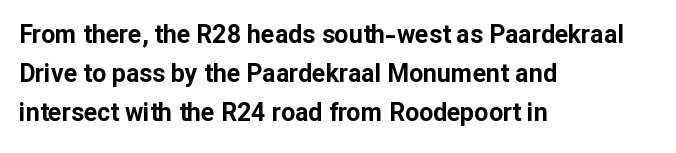
Q: Is the text bold? A: Yes.
Q: Is the text italic (slanted)? A: No, it is upright.
Q: Is the text underlined? A: No.
Q: How is the paragraph aligned? A: Left-aligned.
Q: Is the spacing between letters normal or unusually wide? A: Normal.
Q: Is the spacing between lines tight, normal or loose? A: Normal.
